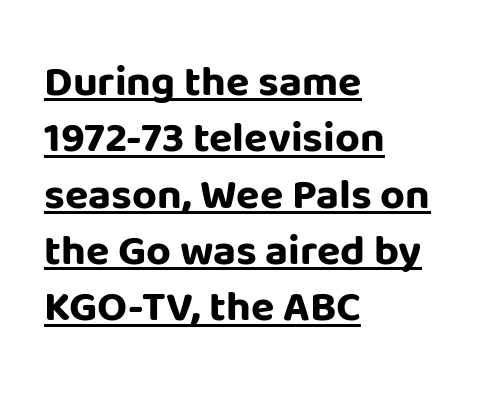
Set as a true bold cut, around the 700 mark. The letters advance in unequal steps, a hallmark of proportional type. In designer terms, the underline attribute is active on this setting. Leading matches the norm, producing a regular column.
